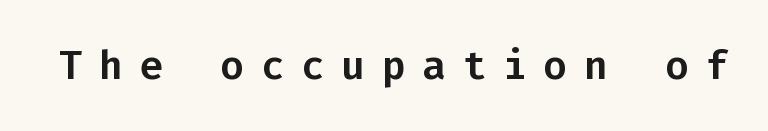
Q: Is the text italic (slanted)? A: No, it is upright.
Q: Is the typeface a serif or a sans-serif typeface? A: Sans-serif.
Q: Is the text underlined? A: No.
Q: Is the spacing between letters normal or unusually wide? A: Unusually wide.
Q: Width (condensed, normal, or wide)? A: Normal.
Q: Stroke contrast? A: Low.
Q: x-height? A: Medium.
Q: Monospaced? A: Yes.
